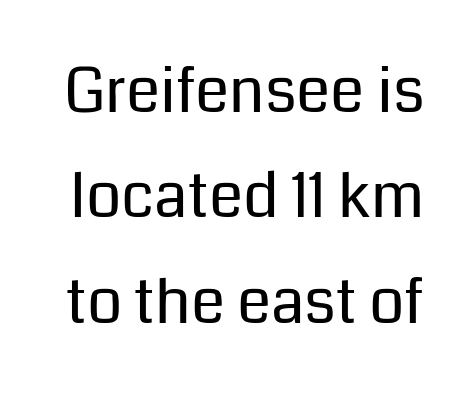
Q: Is the text bold? A: No.
Q: Is the text italic (slanted)? A: No, it is upright.
Q: Is the typeface a serif or a sans-serif typeface? A: Sans-serif.
Q: Is the text underlined? A: No.
Q: Is the spacing between letters normal or unusually wide? A: Normal.
Q: Is the spacing between lines tight, normal or loose? A: Normal.
Q: Width (condensed, normal, or wide)? A: Normal.
Q: Stroke contrast? A: Low.
Q: x-height? A: Medium.
Q: Monospaced? A: No.
